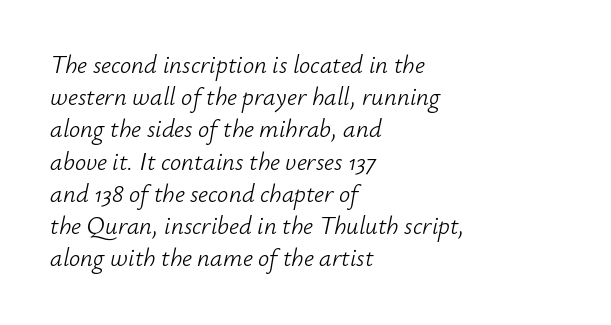
{"italic": "yes", "lean": "right", "slant_degrees": 12, "bold": "no", "underline": "no", "align": "left", "line_spacing": "normal", "line_spacing_ratio": 1.29, "letter_spacing": "normal", "letter_spacing_em": 0.0, "glyph_px": 25}
